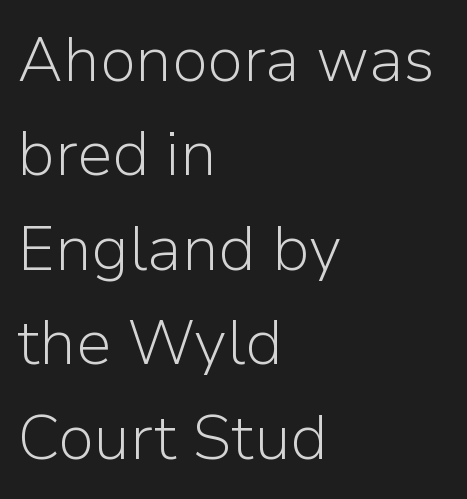
Q: Is the text bold? A: No.
Q: Is the text italic (slanted)? A: No, it is upright.
Q: Is the typeface a serif or a sans-serif typeface? A: Sans-serif.
Q: Is the text underlined? A: No.
Q: How is the paragraph aligned? A: Left-aligned.
Q: Is the spacing between letters normal or unusually wide? A: Normal.
Q: Is the spacing between lines tight, normal or loose? A: Normal.
Q: Width (condensed, normal, or wide)? A: Normal.
Q: Stroke contrast? A: Low.
Q: x-height? A: Medium.
Q: Monospaced? A: No.
